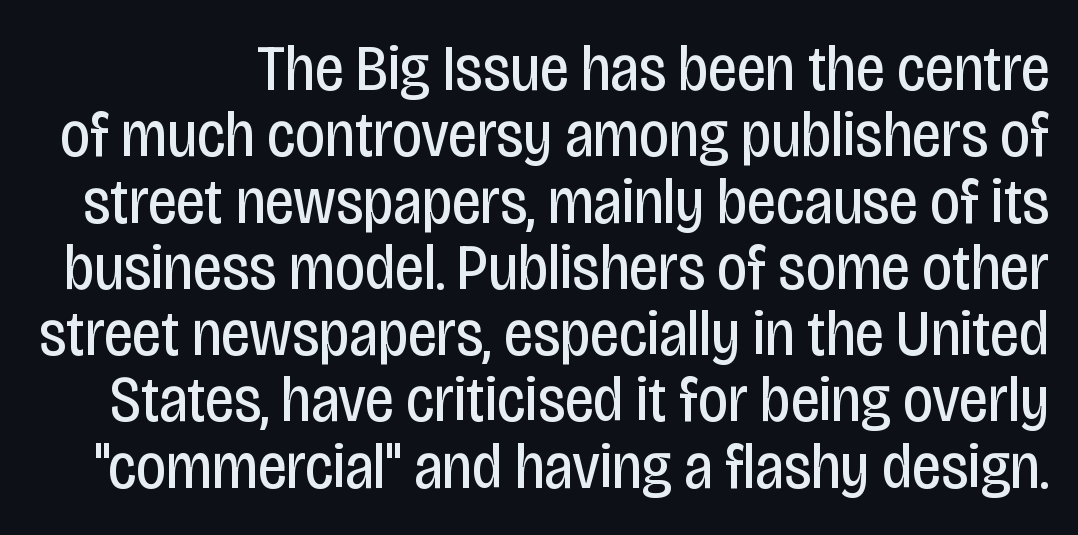
The image shows 65 px regular-weight, condensed sans-serif type, upright; set tight line spacing (1.02x), normal letter spacing, not underlined; low stroke contrast and a large x-height.
